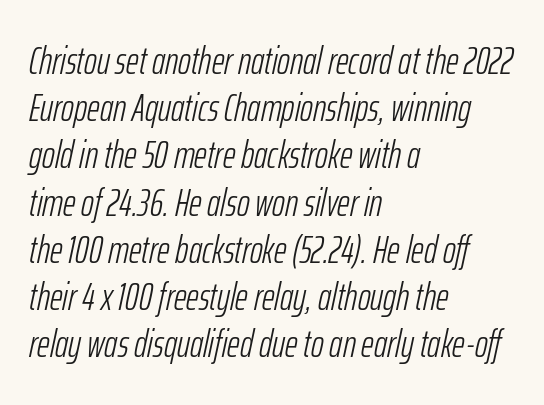
The image shows 39 px light, condensed type, italic (leaning right); set left-aligned, line spacing 1.21x, normal letter spacing, not underlined; low stroke contrast and a medium x-height.
